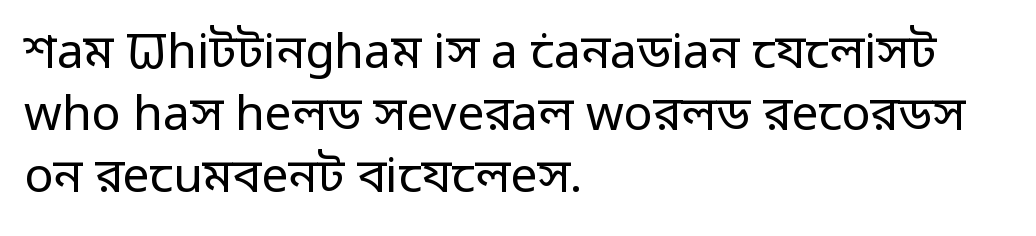
Posture: upright roman. These lines are rendered in a variable-pitch font. The passage shown has conventional tracking throughout. The typeface has the unassuming heft of standard copy or less. Which margin do the lines hug? The left one — the right edge is uneven.
